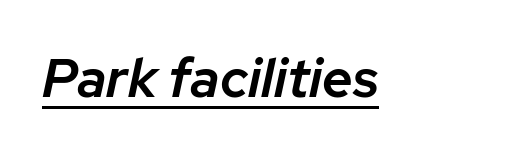
{"italic": "yes", "lean": "right", "slant_degrees": 12, "bold": "semi", "weight": "semibold", "width": "normal", "stroke_contrast": "low", "x_height": "medium", "monospaced": "no", "underline": "yes", "letter_spacing": "normal", "letter_spacing_em": 0.0, "glyph_px": 54}
